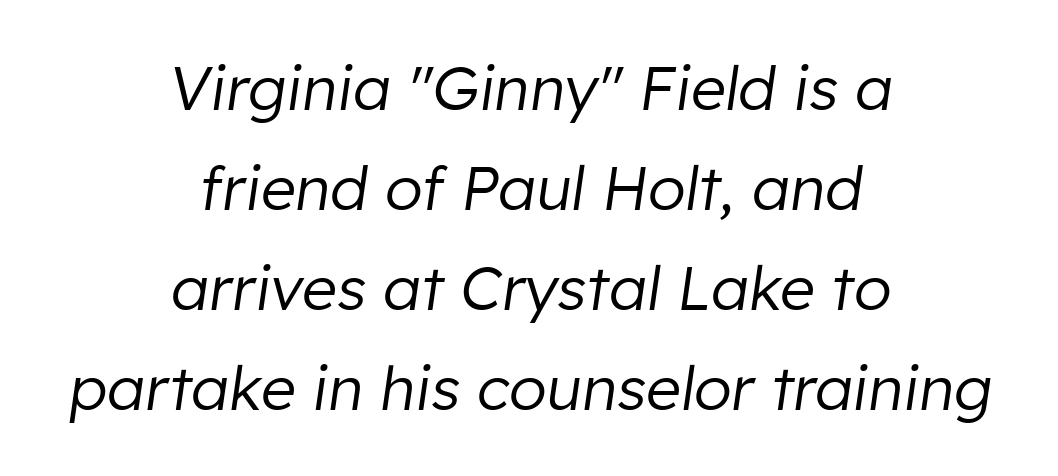
{"italic": "yes", "lean": "right", "slant_degrees": 8, "bold": "no", "weight": "regular", "width": "normal", "stroke_contrast": "low", "x_height": "medium", "monospaced": "no", "underline": "no", "align": "center", "line_spacing": "normal", "line_spacing_ratio": 1.64, "letter_spacing": "normal", "letter_spacing_em": 0.0, "glyph_px": 61}
